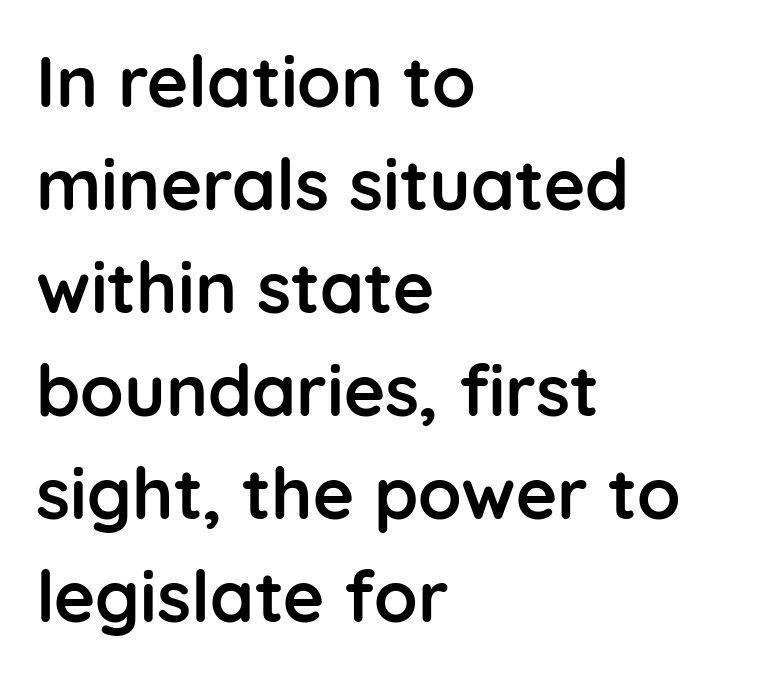
{"serif": "no", "italic": "no", "bold": "yes", "weight": "semibold", "width": "normal", "stroke_contrast": "low", "x_height": "medium", "monospaced": "no", "underline": "no", "align": "left", "line_spacing": "normal", "line_spacing_ratio": 1.45, "letter_spacing": "normal", "letter_spacing_em": 0.0, "glyph_px": 71}
